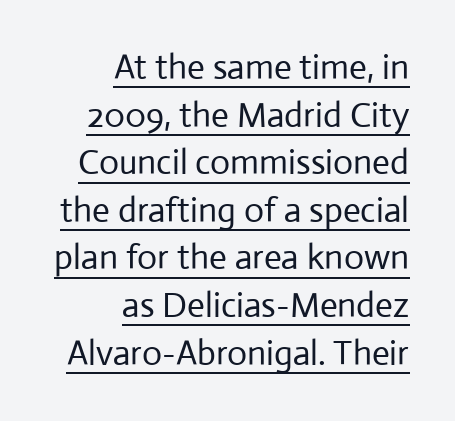
The image shows 35 px regular-weight sans-serif type, upright; set right-aligned, normal line spacing (1.36x), normal letter spacing, underlined; low stroke contrast and a medium x-height.
